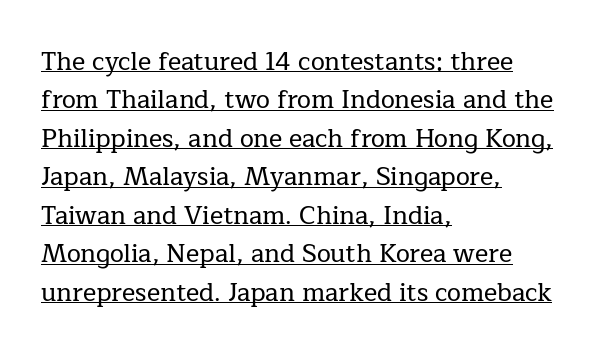
Q: Is the text italic (slanted)? A: No, it is upright.
Q: Is the text underlined? A: Yes.
Q: How is the paragraph aligned? A: Left-aligned.
Q: Is the spacing between letters normal or unusually wide? A: Normal.
Q: Is the spacing between lines tight, normal or loose? A: Normal.
